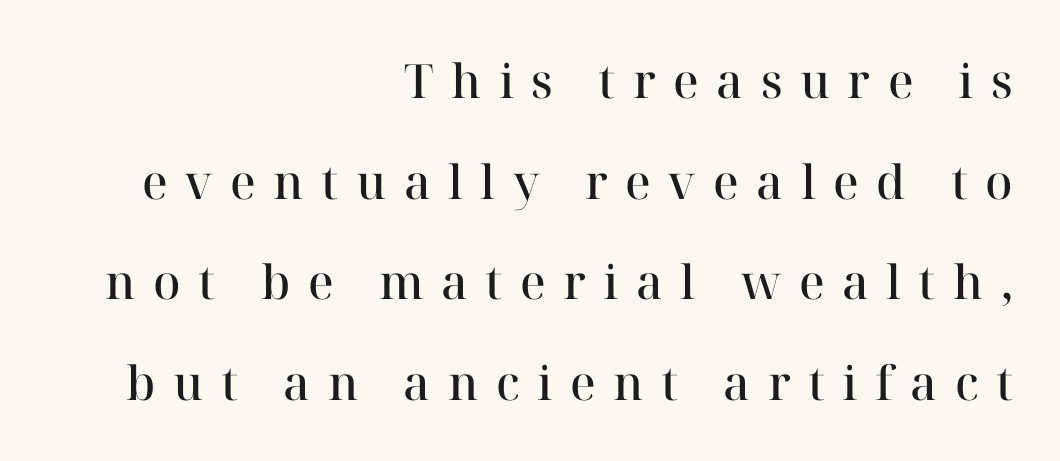
The image shows 47 px semibold serif type, upright; set right-aligned, loose line spacing (2.14x), unusually wide letter spacing (+0.37 em), not underlined; high stroke contrast and a medium x-height.
